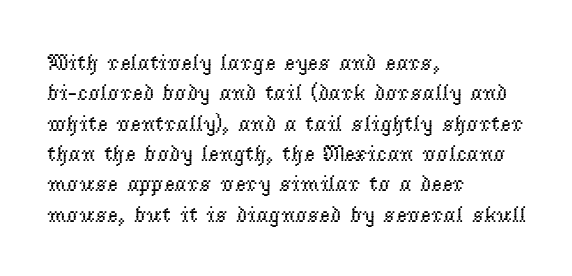
Q: Is the text bold? A: No.
Q: Is the text italic (slanted)? A: No, it is upright.
Q: Is the text underlined? A: No.
Q: How is the paragraph aligned? A: Left-aligned.
Q: Is the spacing between letters normal or unusually wide? A: Normal.
Q: Is the spacing between lines tight, normal or loose? A: Normal.
